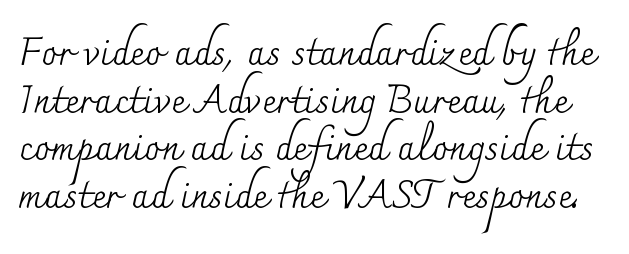
{"serif": "yes", "bold": "no", "weight": "regular", "width": "normal", "stroke_contrast": "medium", "x_height": "small", "monospaced": "no", "underline": "no", "line_spacing_ratio": 1.22, "letter_spacing": "normal", "letter_spacing_em": 0.0, "glyph_px": 39}
